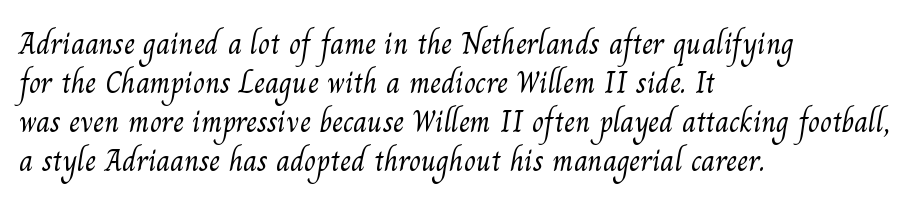
Caption: face not bold, strokes unweighted. Descenders hang freely into open space. Line beginnings align vertically; line endings do not. This is serif lettering, the kind often seen in printed books. Evenly set lines give the paragraph a standard silhouette.
